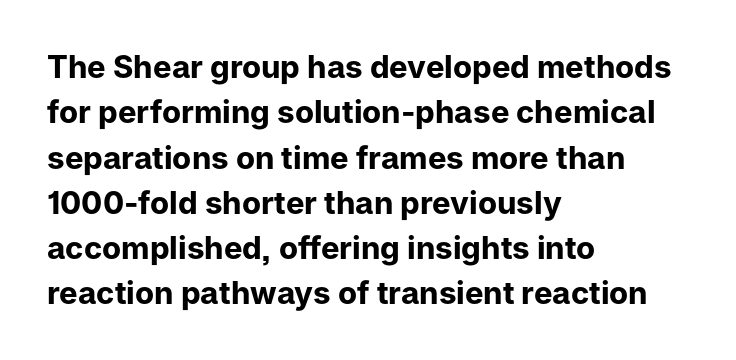
This block has exactly the height ordinary leading produces. In terms of letterspacing, this is plain default setting. You can tell from the bare stems that sans-serif type was used. Quick note: not italic, upright. Each row of text sits above clean, open space. You could not count columns in this text — the font is proportionally spaced.
